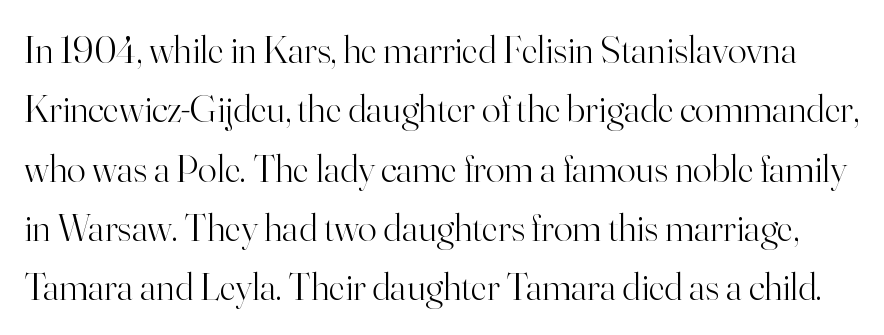
Q: Is the text bold? A: No.
Q: Is the text italic (slanted)? A: No, it is upright.
Q: Is the typeface a serif or a sans-serif typeface? A: Serif.
Q: Is the text underlined? A: No.
Q: Is the spacing between letters normal or unusually wide? A: Normal.
Q: Is the spacing between lines tight, normal or loose? A: Normal.
Q: Width (condensed, normal, or wide)? A: Normal.
Q: Stroke contrast? A: High.
Q: x-height? A: Small.
Q: Monospaced? A: No.
